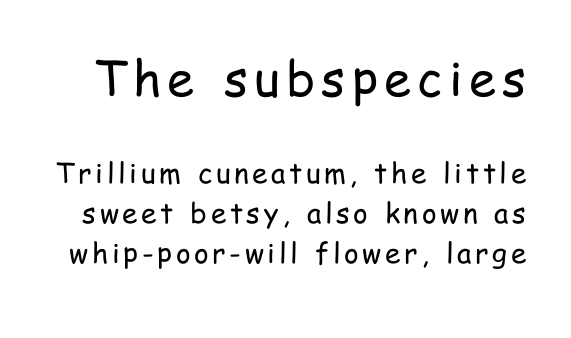
The face used here appears at its bigger size in the upper chunk. These lines are rendered in a variable-pitch font. Posture: upright roman. Is this a sans? Yes — the strokes have no serifs. A quiet, ordinary-to-light weight characterises the typeface. Baseline-to-baseline distance is the conventional proportion of letter height.
